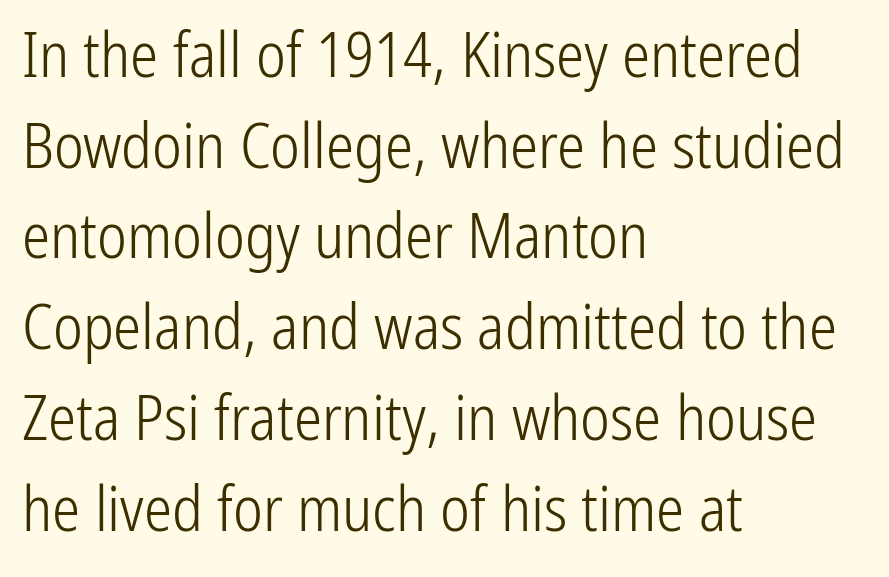
Q: Is the text bold? A: No.
Q: Is the text italic (slanted)? A: No, it is upright.
Q: Is the typeface a serif or a sans-serif typeface? A: Sans-serif.
Q: Is the text underlined? A: No.
Q: How is the paragraph aligned? A: Left-aligned.
Q: Is the spacing between letters normal or unusually wide? A: Normal.
Q: Is the spacing between lines tight, normal or loose? A: Normal.
Q: Width (condensed, normal, or wide)? A: Condensed.
Q: Stroke contrast? A: Low.
Q: x-height? A: Medium.
Q: Monospaced? A: No.
